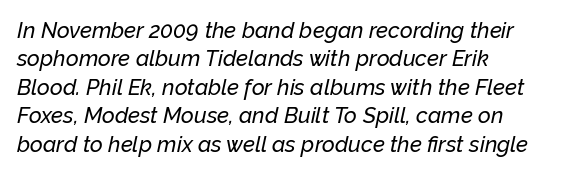
The image shows 22 px text type, italic (leaning right); set left-aligned, normal line spacing (1.29x), normal letter spacing, not underlined.
